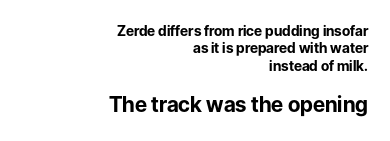
Q: Is the text bold? A: Yes.
Q: Is the text italic (slanted)? A: No, it is upright.
Q: Is the text underlined? A: No.
Q: How is the paragraph aligned? A: Right-aligned.
Q: Is the spacing between letters normal or unusually wide? A: Normal.
Q: Is the spacing between lines tight, normal or loose? A: Normal.
Q: Which block of text is set in a larger size, the first (top) or the second (bottom)? A: The second (bottom) one.
